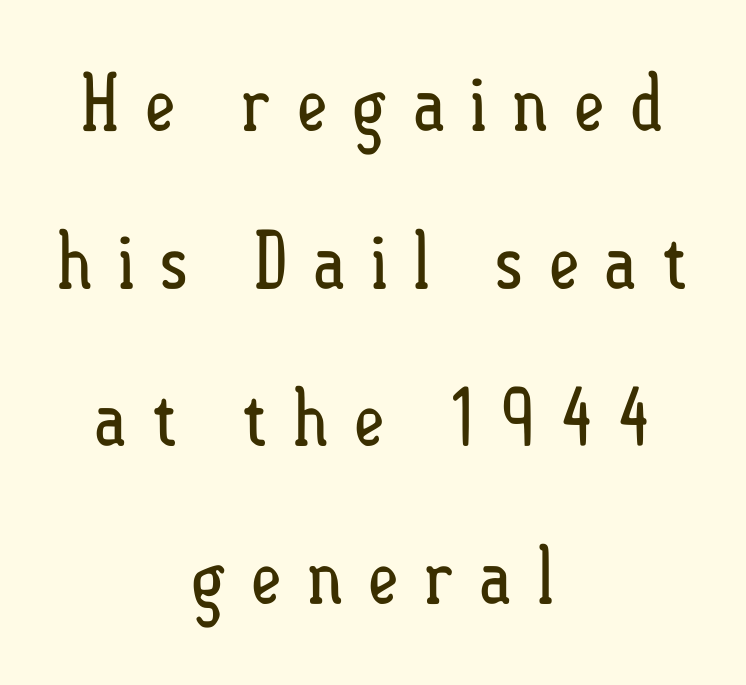
Q: Is the text bold? A: No.
Q: Is the text italic (slanted)? A: No, it is upright.
Q: Is the text underlined? A: No.
Q: How is the paragraph aligned? A: Centered.
Q: Is the spacing between letters normal or unusually wide? A: Unusually wide.
Q: Is the spacing between lines tight, normal or loose? A: Loose.
Q: Width (condensed, normal, or wide)? A: Condensed.
Q: Stroke contrast? A: Low.
Q: x-height? A: Small.
Q: Monospaced? A: No.
